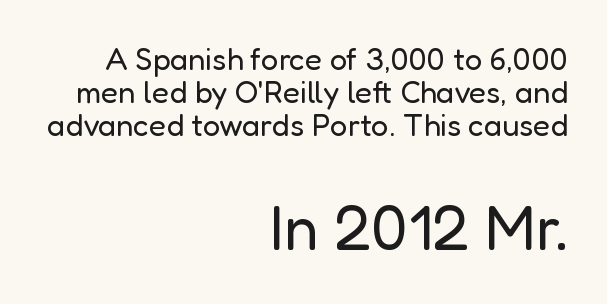
Q: Is the text bold? A: No.
Q: Is the text italic (slanted)? A: No, it is upright.
Q: Is the typeface a serif or a sans-serif typeface? A: Sans-serif.
Q: Is the text underlined? A: No.
Q: How is the paragraph aligned? A: Right-aligned.
Q: Is the spacing between letters normal or unusually wide? A: Normal.
Q: Is the spacing between lines tight, normal or loose? A: Tight.
Q: Which block of text is set in a larger size, the first (top) or the second (bottom)? A: The second (bottom) one.
Q: Width (condensed, normal, or wide)? A: Normal.
Q: Stroke contrast? A: Low.
Q: x-height? A: Medium.
Q: Monospaced? A: No.
